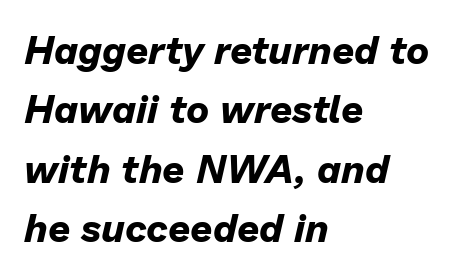
The image shows 39 px bold type, italic (leaning right); set left-aligned, normal line spacing (1.52x), normal letter spacing, not underlined; low stroke contrast and a medium x-height.
